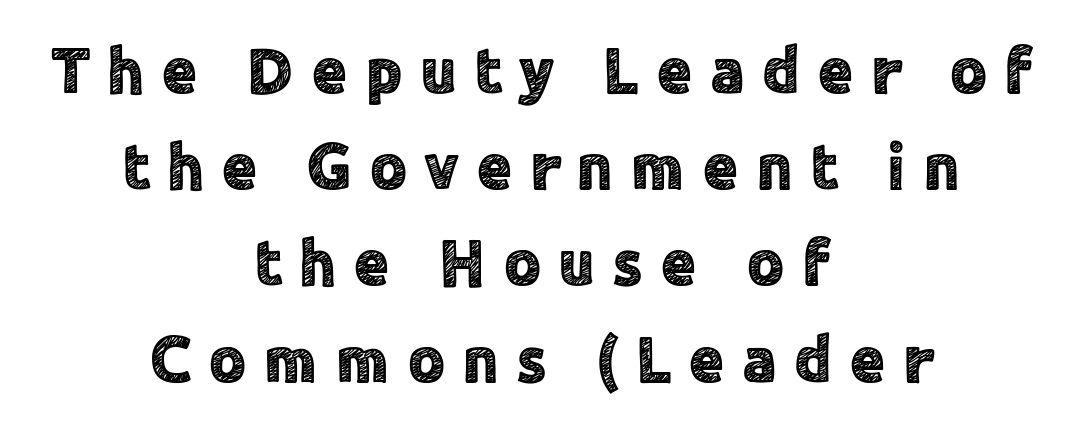
The rag falls on both sides of this text block equally. Character widths vary here, with narrow letters taking less room than wide ones. The type family on display is of the sans-serif kind. This block has exactly the height ordinary leading produces. A typesetter would call this heavily tracked-out type. Descender tails drop into unmarked territory.
